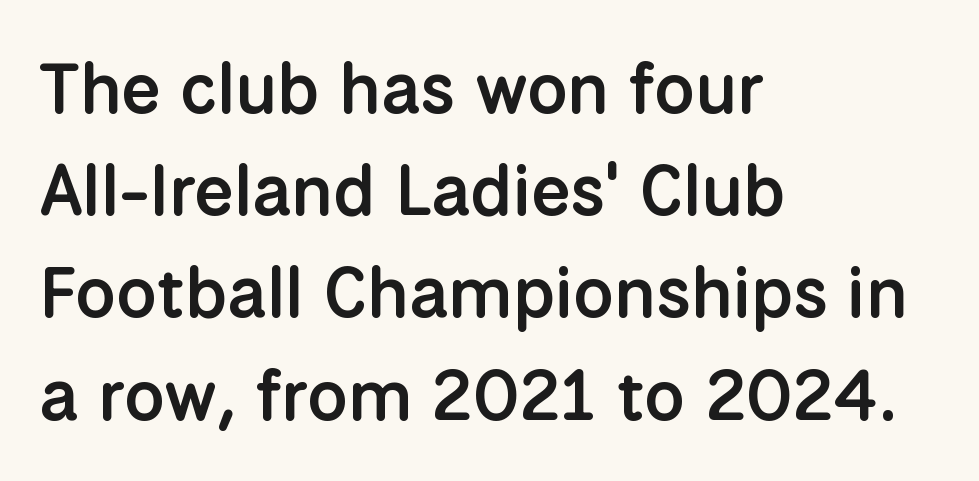
The image shows 71 px semibold sans-serif type, upright; set left-aligned, normal line spacing (1.44x), normal letter spacing, not underlined; low stroke contrast and a medium x-height.
